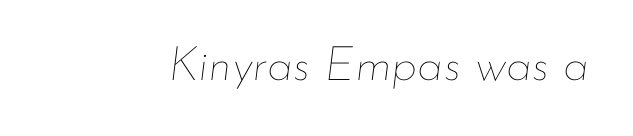
{"italic": "yes", "lean": "right", "slant_degrees": 7, "bold": "no", "weight": "thin", "width": "normal", "stroke_contrast": "low", "x_height": "small", "monospaced": "no", "underline": "no", "letter_spacing": "normal", "letter_spacing_em": 0.0, "glyph_px": 48}
